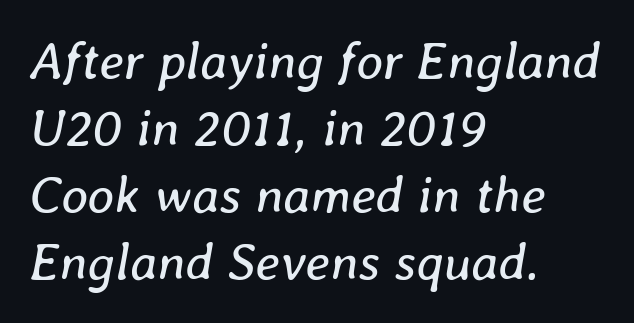
Q: Is the text bold? A: No.
Q: Is the text italic (slanted)? A: Yes, it leans right by about 8 degrees.
Q: Is the text underlined? A: No.
Q: How is the paragraph aligned? A: Left-aligned.
Q: Is the spacing between letters normal or unusually wide? A: Normal.
Q: Is the spacing between lines tight, normal or loose? A: Normal.
Q: Width (condensed, normal, or wide)? A: Normal.
Q: Stroke contrast? A: Low.
Q: x-height? A: Medium.
Q: Monospaced? A: No.
